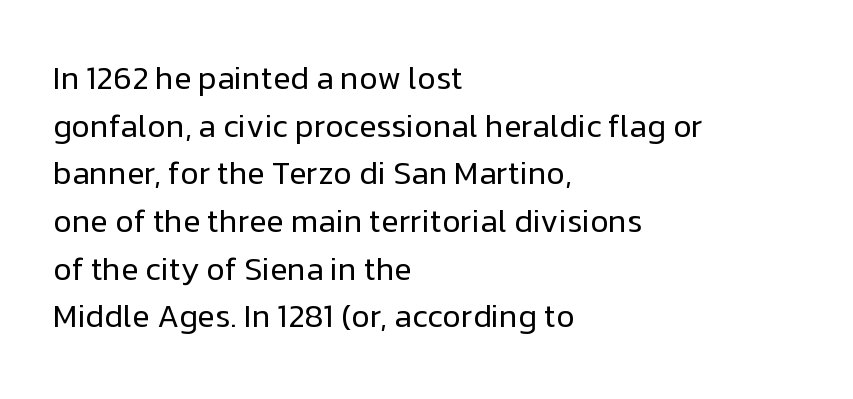
Q: Is the text bold? A: No.
Q: Is the text italic (slanted)? A: No, it is upright.
Q: Is the typeface a serif or a sans-serif typeface? A: Sans-serif.
Q: Is the text underlined? A: No.
Q: How is the paragraph aligned? A: Left-aligned.
Q: Is the spacing between letters normal or unusually wide? A: Normal.
Q: Is the spacing between lines tight, normal or loose? A: Normal.
Q: Width (condensed, normal, or wide)? A: Normal.
Q: Stroke contrast? A: Low.
Q: x-height? A: Medium.
Q: Monospaced? A: No.
